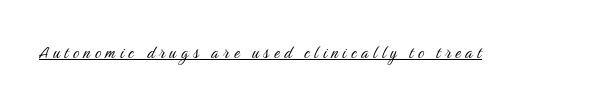
Vertical stems look standard width or narrower in stroke. Inter-character spacing is expanded well beyond the font's built-in metrics. The specimen includes a rule beneath the text block's lines.
